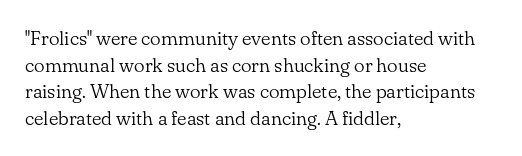
Q: Is the text bold? A: No.
Q: Is the text italic (slanted)? A: No, it is upright.
Q: Is the text underlined? A: No.
Q: How is the paragraph aligned? A: Left-aligned.
Q: Is the spacing between letters normal or unusually wide? A: Normal.
Q: Is the spacing between lines tight, normal or loose? A: Normal.
